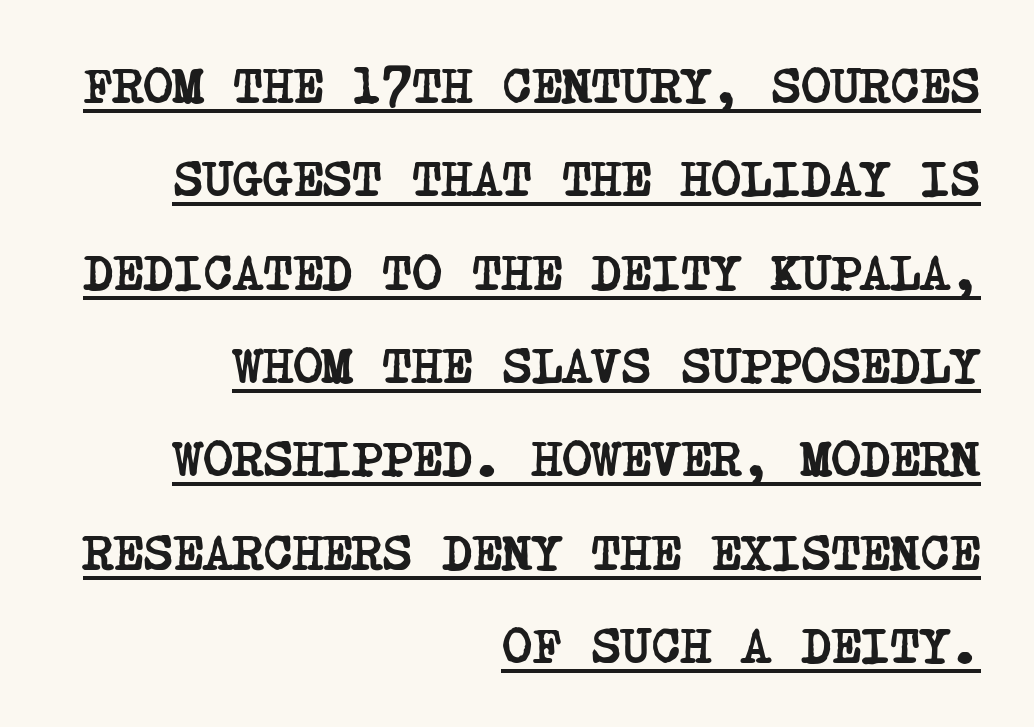
{"serif": "yes", "bold": "yes", "weight": "semibold", "width": "condensed", "stroke_contrast": "low", "x_height": "large", "underline": "yes", "align": "right", "line_spacing_ratio": 1.83, "letter_spacing": "normal", "letter_spacing_em": 0.0, "glyph_px": 51}
